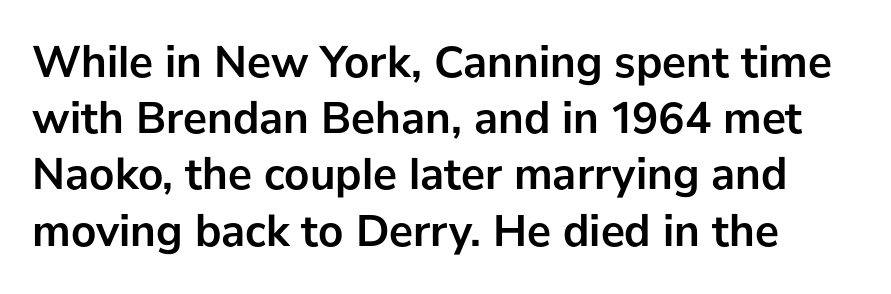
{"serif": "no", "italic": "no", "bold": "yes", "weight": "semibold", "width": "normal", "stroke_contrast": "low", "x_height": "medium", "monospaced": "no", "underline": "no", "line_spacing": "normal", "line_spacing_ratio": 1.25, "letter_spacing": "normal", "letter_spacing_em": 0.0, "glyph_px": 45}
